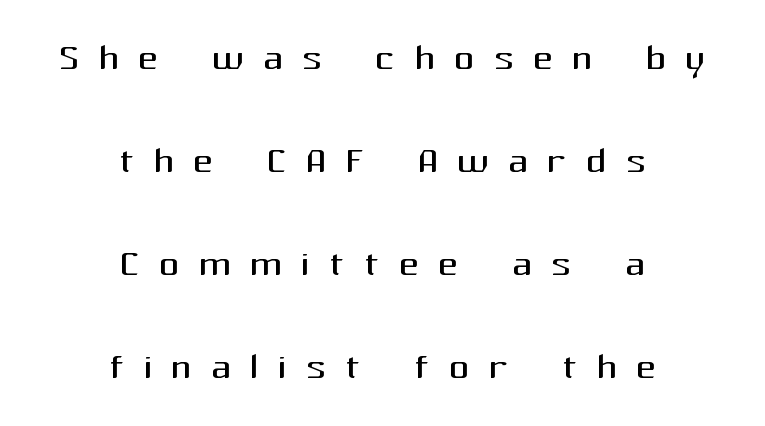
The string is rendered with underlining switched off. I'd call this a sans setting — the letters go barefoot. Layout note: lines centered. Posture: upright roman. Loose tracking; the words dissolve into strings of separated letters.
